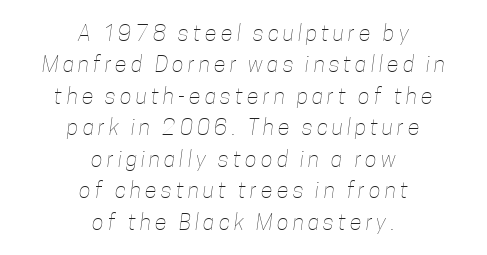
{"bold": "no", "underline": "no", "align": "center", "line_spacing": "normal", "line_spacing_ratio": 1.43, "glyph_px": 22}
